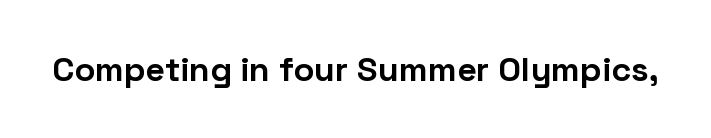
Q: Is the text bold? A: Yes.
Q: Is the text italic (slanted)? A: No, it is upright.
Q: Is the typeface a serif or a sans-serif typeface? A: Sans-serif.
Q: Is the text underlined? A: No.
Q: Is the spacing between letters normal or unusually wide? A: Normal.
Q: Width (condensed, normal, or wide)? A: Normal.
Q: Stroke contrast? A: Low.
Q: x-height? A: Medium.
Q: Monospaced? A: No.
